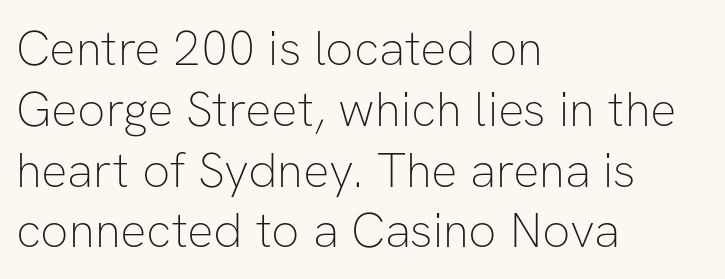
Q: Is the text bold? A: No.
Q: Is the text italic (slanted)? A: No, it is upright.
Q: Is the typeface a serif or a sans-serif typeface? A: Sans-serif.
Q: Is the text underlined? A: No.
Q: How is the paragraph aligned? A: Left-aligned.
Q: Is the spacing between letters normal or unusually wide? A: Normal.
Q: Width (condensed, normal, or wide)? A: Normal.
Q: Stroke contrast? A: Low.
Q: x-height? A: Medium.
Q: Monospaced? A: No.
